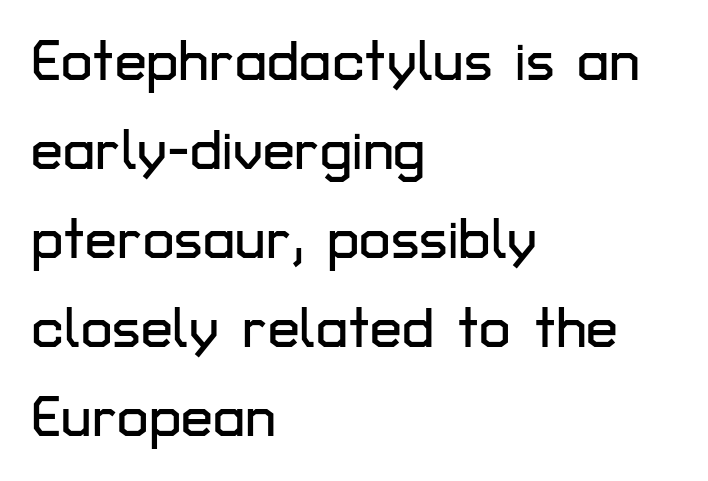
Q: Is the text italic (slanted)? A: No, it is upright.
Q: Is the typeface a serif or a sans-serif typeface? A: Sans-serif.
Q: Is the text underlined? A: No.
Q: How is the paragraph aligned? A: Left-aligned.
Q: Is the spacing between letters normal or unusually wide? A: Normal.
Q: Is the spacing between lines tight, normal or loose? A: Normal.
Q: Width (condensed, normal, or wide)? A: Normal.
Q: Stroke contrast? A: Low.
Q: x-height? A: Medium.
Q: Monospaced? A: No.
